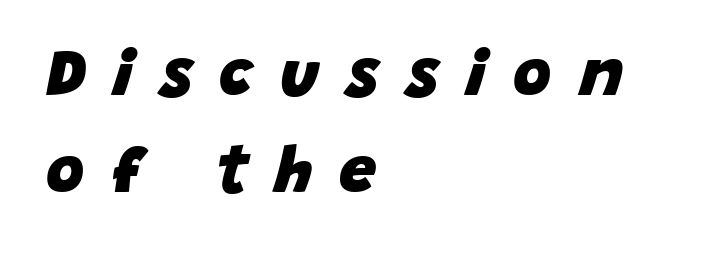
The typesetting leans heavy: a genuine bold. Unmarked baselines from the first word to the last. The face used here is proportionally spaced, like ordinary book or web type. Vertically, the passage feels balanced, rows spaced as you'd expect. The passage is arranged the way most books set body copy — flush left.
